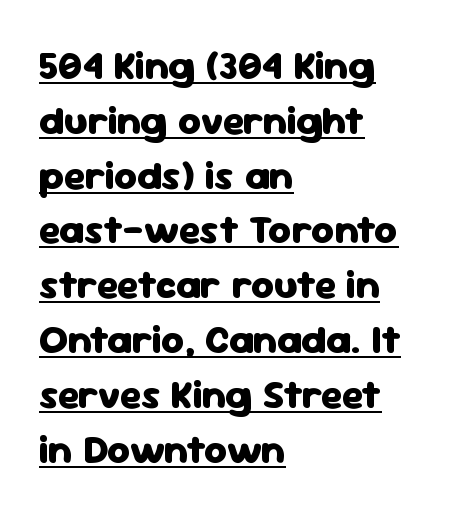
The image shows 40 px heavy sans-serif type, upright; set left-aligned, normal line spacing (1.37x), normal letter spacing, underlined; low stroke contrast and a medium x-height.
